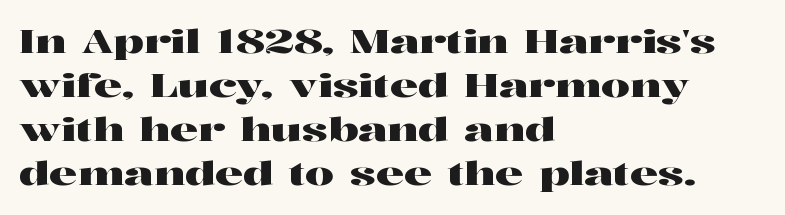
{"serif": "yes", "italic": "no", "width": "wide", "stroke_contrast": "high", "x_height": "medium", "monospaced": "no", "underline": "no", "align": "left", "line_spacing": "normal", "line_spacing_ratio": 1.38, "letter_spacing": "normal", "letter_spacing_em": 0.0, "glyph_px": 32}
